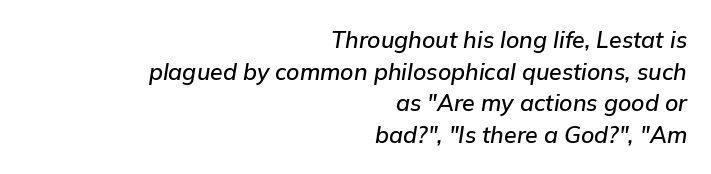
The image shows 23 px text type, italic (leaning right); set right-aligned, normal line spacing (1.38x), normal letter spacing, not underlined.
